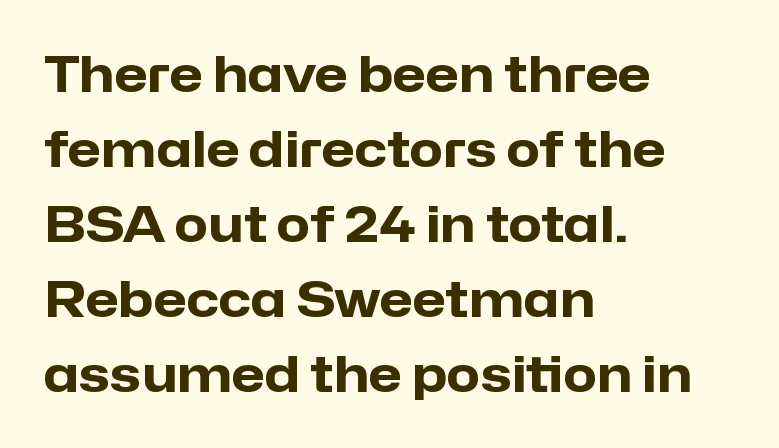
I'd describe the lettering as bold — thick and assertive. A roman cut, with each character standing at attention. Horizontal bands of white between lines are of average thickness. Glance below the letters and you will spot only blank space.
